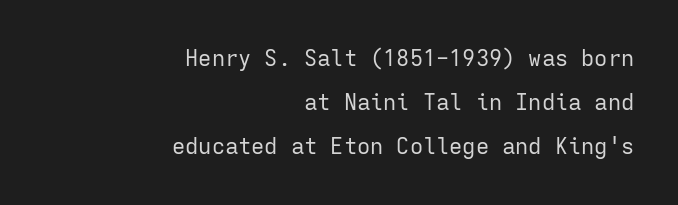
Reading down the block, your eye finds every line finishing at a fixed right position. Interline gaps are noticeably wide in this sample. Compared with typical body copy, the letter spacing here is the same. Posture: vertical.
